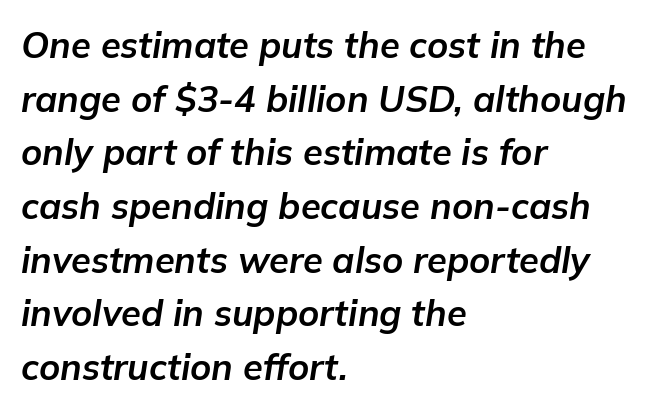
The vertical gap from one line to the next is medium. If you drew a ruler down the left edge, every line would touch it. The passage shown is emphatically bold. This sample uses an oblique cut, with every glyph tilted off the vertical. Each word holds together tightly as a unit, with standard inter-letter gaps.
